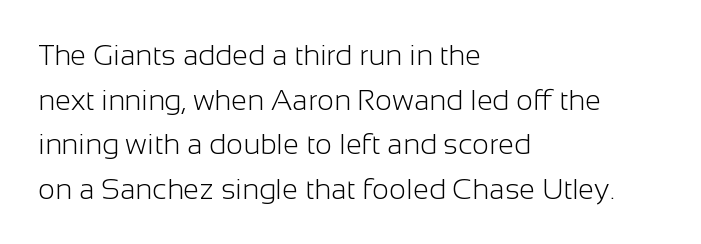
Q: Is the text bold? A: No.
Q: Is the text italic (slanted)? A: No, it is upright.
Q: Is the typeface a serif or a sans-serif typeface? A: Sans-serif.
Q: Is the text underlined? A: No.
Q: How is the paragraph aligned? A: Left-aligned.
Q: Is the spacing between letters normal or unusually wide? A: Normal.
Q: Is the spacing between lines tight, normal or loose? A: Normal.
Q: Width (condensed, normal, or wide)? A: Normal.
Q: Stroke contrast? A: Low.
Q: x-height? A: Medium.
Q: Monospaced? A: No.
